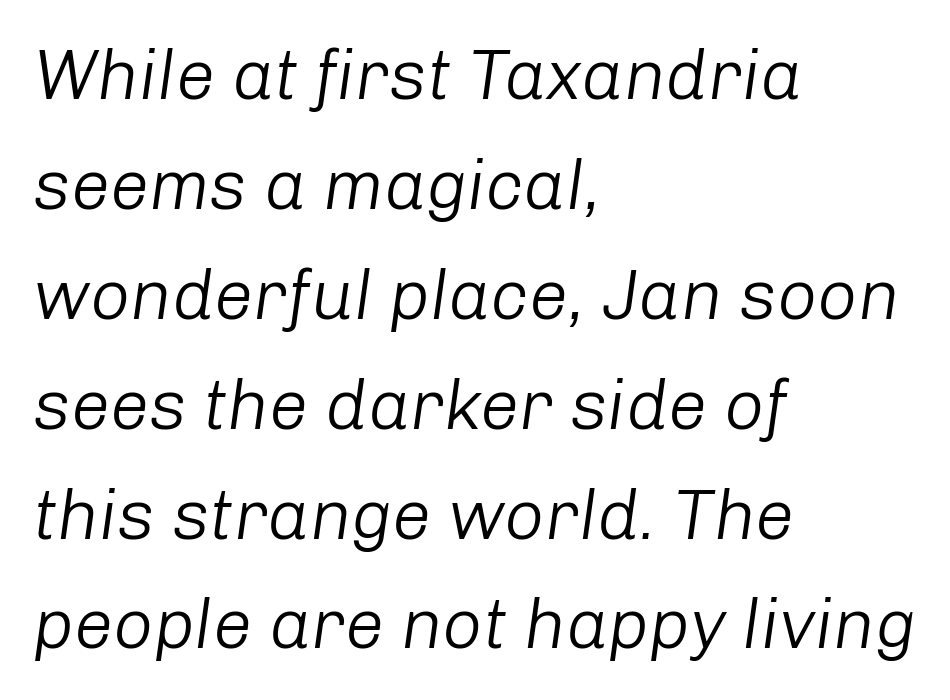
Q: Is the text bold? A: No.
Q: Is the text italic (slanted)? A: Yes, it leans right by about 8 degrees.
Q: Is the text underlined? A: No.
Q: How is the paragraph aligned? A: Left-aligned.
Q: Is the spacing between letters normal or unusually wide? A: Normal.
Q: Is the spacing between lines tight, normal or loose? A: Normal.
Q: Width (condensed, normal, or wide)? A: Normal.
Q: Stroke contrast? A: Low.
Q: x-height? A: Medium.
Q: Monospaced? A: No.
